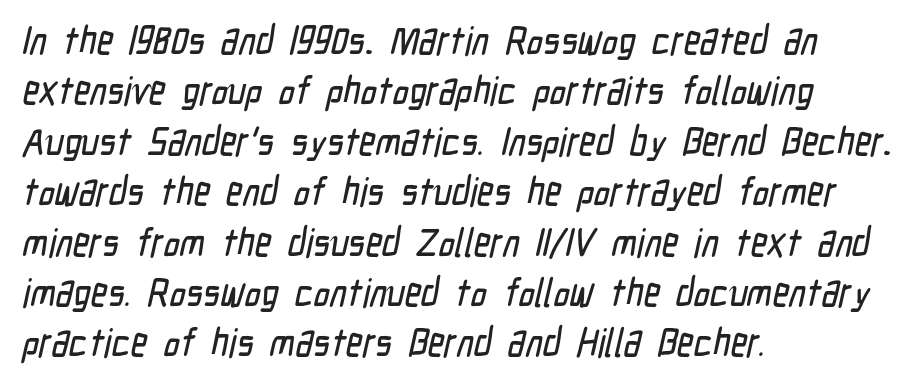
The horizontal fit of the characters is conventional and even. Varying glyph widths throughout — classic text-font behaviour. Rows of type keep a routine distance in the vertical direction. Has an underline been added? It has not. This rendering employs a face without finishing strokes, i.e., a sans-serif. Does the copy run flush right? No — it runs flush left.
